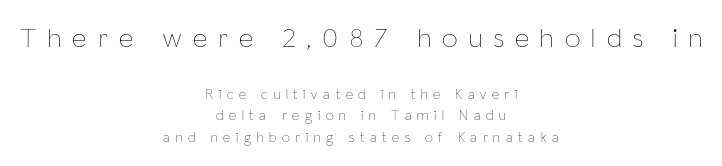
{"italic": "no", "bold": "no", "weight": "thin", "width": "condensed", "stroke_contrast": "low", "x_height": "medium", "monospaced": "no", "underline": "no", "align": "center", "line_spacing": "normal", "line_spacing_ratio": 1.52, "letter_spacing": "wide", "letter_spacing_em": 0.41, "larger_block": "first", "size_ratio": 2.0, "glyph_px": 28}
